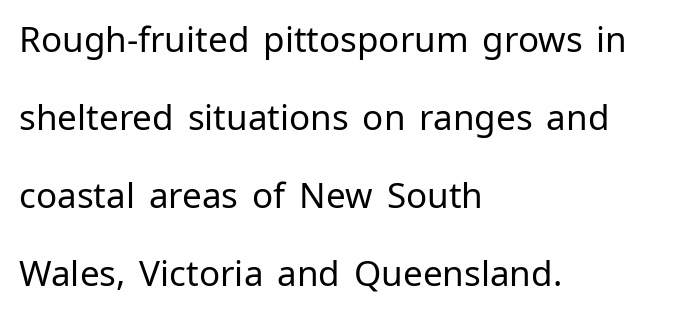
These lines keep a tight, regular rhythm from letter to letter. Rule under the text: the space is simply empty. This sample is left-justified, so line endings fall wherever the words run out. Is there much room between lines? Yes — plenty of vertical air separates them. Unlike a traditional serif, this face leaves its strokes unadorned.
